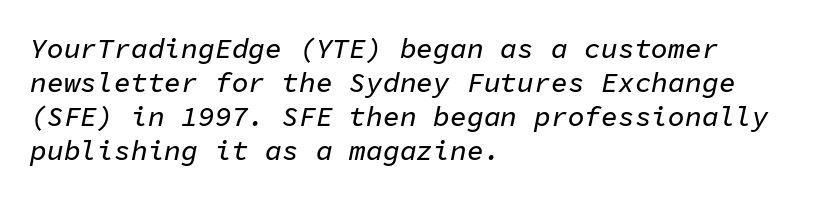
{"italic": "yes", "lean": "right", "slant_degrees": 11, "width": "normal", "stroke_contrast": "low", "x_height": "medium", "monospaced": "yes", "underline": "no", "align": "left", "line_spacing_ratio": 1.21, "letter_spacing": "normal", "letter_spacing_em": 0.0, "glyph_px": 28}
